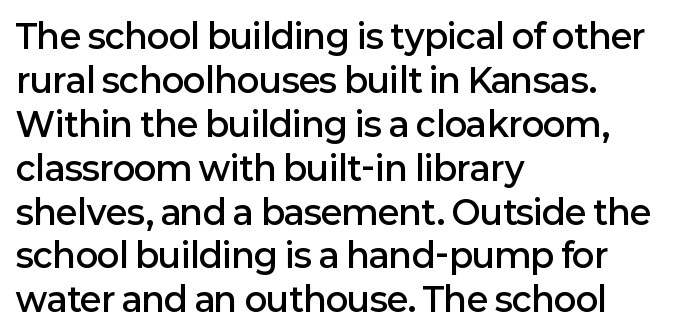
The image shows 33 px semibold sans-serif type, upright; set left-aligned, normal line spacing (1.33x), normal letter spacing, not underlined; low stroke contrast and a medium x-height.
